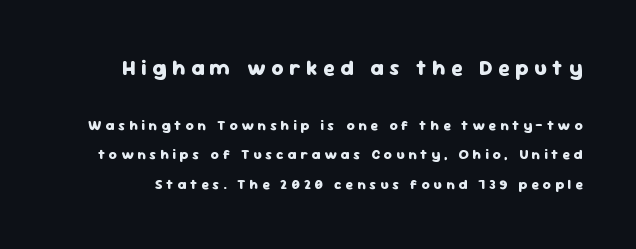
The characters look thick and weighty, a clear bold. Large over small — that's the arrangement of the two blocks here. The area under the type is left untouched. Whoever set this chose breathing room over compactness in the vertical rhythm. Ordinary non-slanted type is in use. A typesetter would call this heavily tracked-out type.
